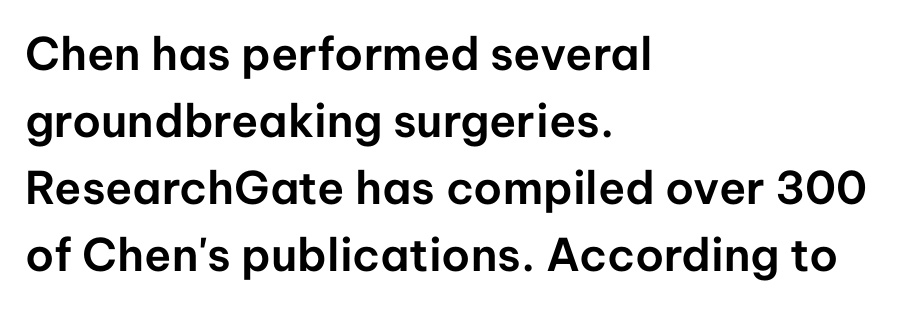
Q: Is the text italic (slanted)? A: No, it is upright.
Q: Is the typeface a serif or a sans-serif typeface? A: Sans-serif.
Q: Is the text underlined? A: No.
Q: How is the paragraph aligned? A: Left-aligned.
Q: Is the spacing between letters normal or unusually wide? A: Normal.
Q: Is the spacing between lines tight, normal or loose? A: Normal.
Q: Width (condensed, normal, or wide)? A: Normal.
Q: Stroke contrast? A: Low.
Q: x-height? A: Medium.
Q: Monospaced? A: No.
